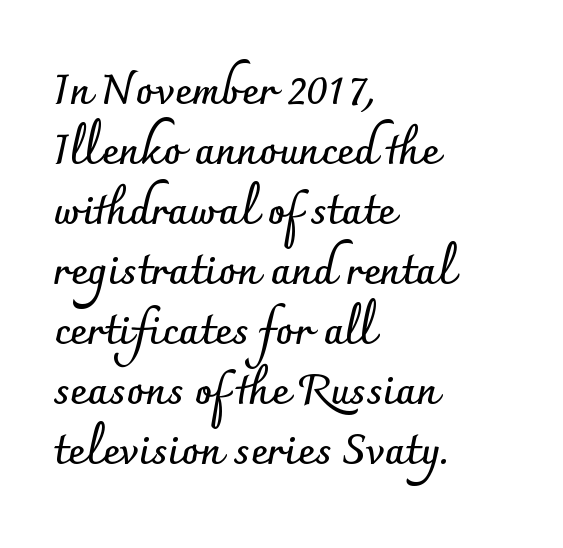
The image shows 42 px semibold sans-serif type; set left-aligned, normal line spacing (1.43x), normal letter spacing, not underlined; low stroke contrast and a small x-height.
